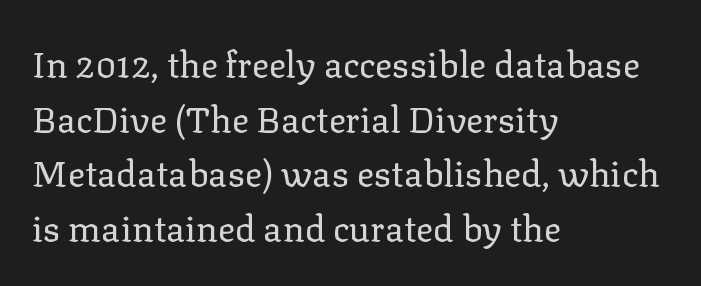
The image shows 36 px regular-weight serif type, upright; set left-aligned, normal line spacing (1.52x), normal letter spacing, not underlined; low stroke contrast and a medium x-height.
